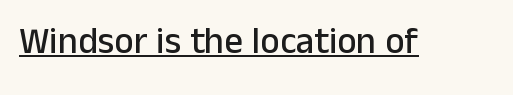
The image shows 37 px sans-serif type, upright; set normal letter spacing, underlined; low stroke contrast and a medium x-height.
